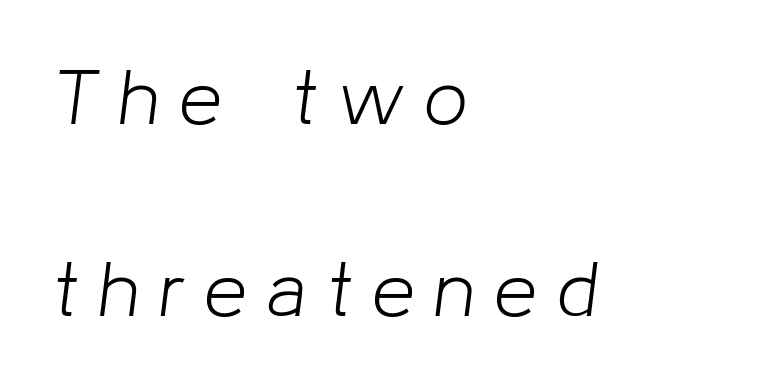
The image shows 77 px light type, italic (leaning right); set left-aligned, loose line spacing (2.49x), unusually wide letter spacing (+0.26 em), not underlined; low stroke contrast and a medium x-height.
